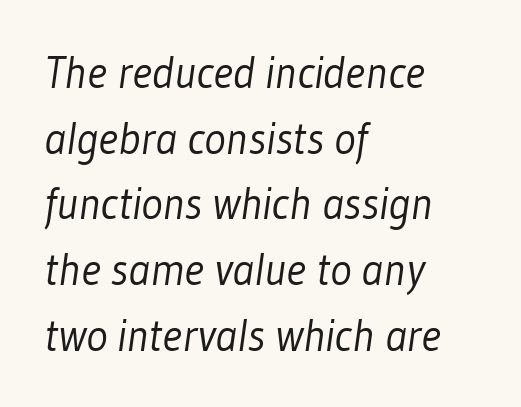
{"serif": "no", "bold": "no", "weight": "light", "width": "condensed", "stroke_contrast": "low", "x_height": "medium", "monospaced": "no", "underline": "no", "align": "left", "line_spacing": "normal", "line_spacing_ratio": 1.46, "letter_spacing": "normal", "letter_spacing_em": 0.0, "glyph_px": 45}
